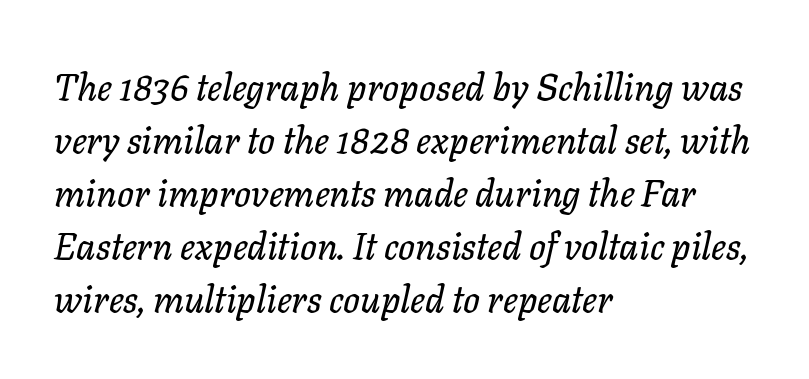
Q: Is the text italic (slanted)? A: Yes, it leans right by about 11 degrees.
Q: Is the text underlined? A: No.
Q: How is the paragraph aligned? A: Left-aligned.
Q: Is the spacing between letters normal or unusually wide? A: Normal.
Q: Is the spacing between lines tight, normal or loose? A: Normal.
Q: Width (condensed, normal, or wide)? A: Normal.
Q: Stroke contrast? A: Low.
Q: x-height? A: Medium.
Q: Monospaced? A: No.
